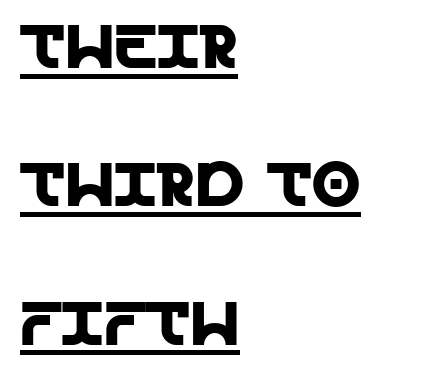
Q: Is the text italic (slanted)? A: No, it is upright.
Q: Is the typeface a serif or a sans-serif typeface? A: Sans-serif.
Q: Is the text underlined? A: Yes.
Q: How is the paragraph aligned? A: Left-aligned.
Q: Is the spacing between letters normal or unusually wide? A: Normal.
Q: Is the spacing between lines tight, normal or loose? A: Loose.
Q: Width (condensed, normal, or wide)? A: Normal.
Q: x-height? A: Large.
Q: Monospaced? A: No.
